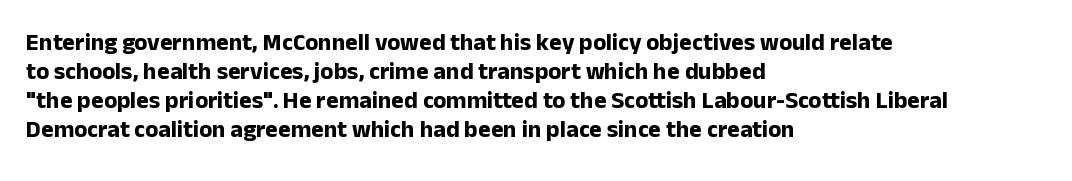
Q: Is the text bold? A: Yes.
Q: Is the text italic (slanted)? A: No, it is upright.
Q: Is the text underlined? A: No.
Q: How is the paragraph aligned? A: Left-aligned.
Q: Is the spacing between letters normal or unusually wide? A: Normal.
